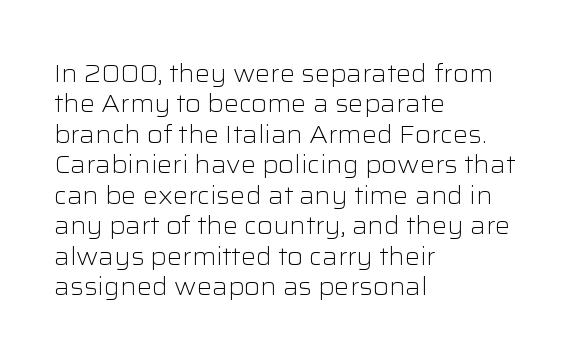
The type sits square on the baseline with zero lean. Only glyphs here, with clear space below each row. This sample is left-justified, so line endings fall wherever the words run out. Nothing unusual about the tracking: characters are spaced as the font intends. No extra ink here — the face is not bold.
